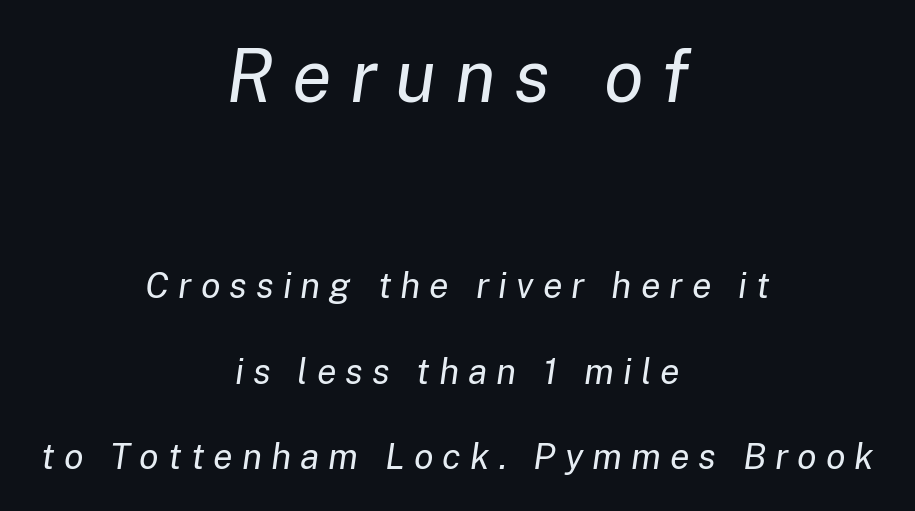
The image shows 73 px regular-weight type, italic (leaning right); set centered, loose line spacing (2.37x), unusually wide letter spacing (+0.25 em), not underlined; the first (top) block is 2.03x larger; low stroke contrast and a medium x-height.
